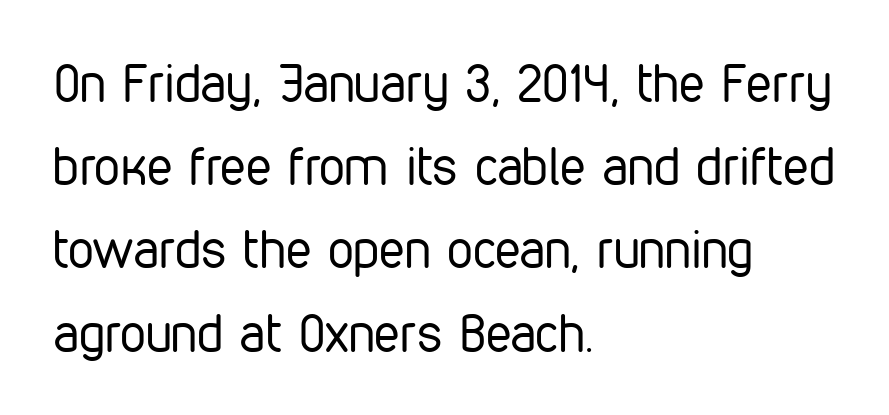
Caption: multi-line text, flush left, ragged right. Vertical strokes here are truly vertical. Weight: in the light-to-regular range. Nothing unusual about the tracking: characters are spaced as the font intends.
